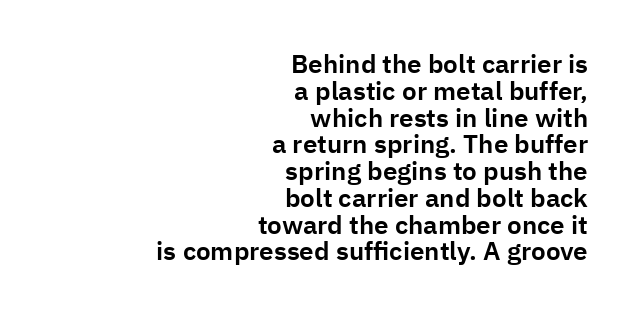
Q: Is the text italic (slanted)? A: No, it is upright.
Q: Is the text underlined? A: No.
Q: How is the paragraph aligned? A: Right-aligned.
Q: Is the spacing between letters normal or unusually wide? A: Normal.
Q: Is the spacing between lines tight, normal or loose? A: Tight.
